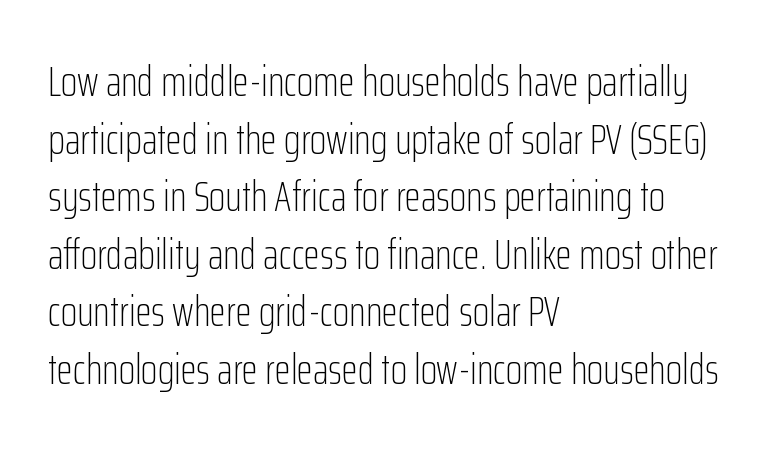
Q: Is the text bold? A: No.
Q: Is the text italic (slanted)? A: No, it is upright.
Q: Is the typeface a serif or a sans-serif typeface? A: Sans-serif.
Q: Is the text underlined? A: No.
Q: How is the paragraph aligned? A: Left-aligned.
Q: Is the spacing between letters normal or unusually wide? A: Normal.
Q: Is the spacing between lines tight, normal or loose? A: Normal.
Q: Width (condensed, normal, or wide)? A: Condensed.
Q: Stroke contrast? A: Low.
Q: x-height? A: Medium.
Q: Monospaced? A: No.
